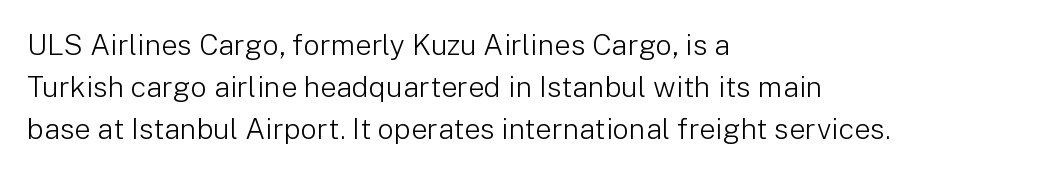
Tall strokes in this sample are plumb rather than angled. No feet cap the strokes, marking this as sans-serif type. Glance below the letters and you will spot only blank space. Every row of glyphs begins at an identical x-position on the left. The face used here is proportionally spaced, like ordinary book or web type. The letters sit at their default tracking, neither squeezed nor spread.
